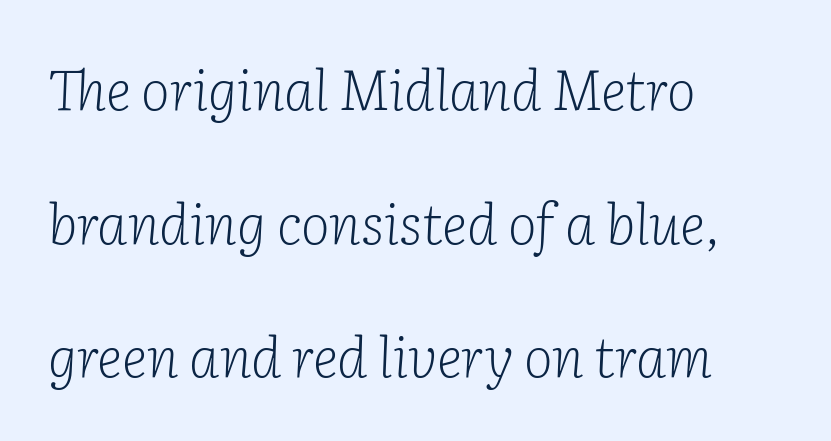
The image shows 55 px light serif type, italic (leaning right); set left-aligned, loose line spacing (2.43x), normal letter spacing, not underlined; low stroke contrast and a medium x-height.
